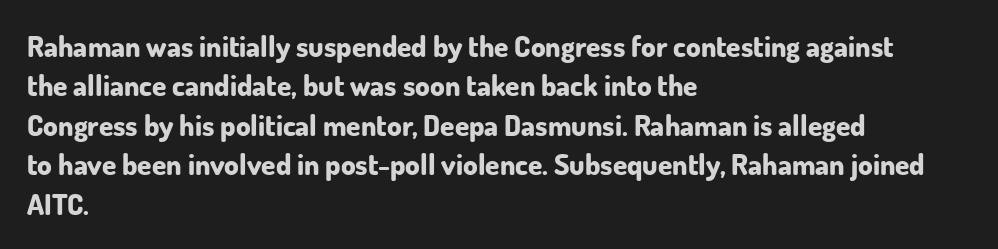
The image shows 29 px bold sans-serif type, upright; set left-aligned, normal line spacing (1.36x), normal letter spacing, not underlined; low stroke contrast and a small x-height.
